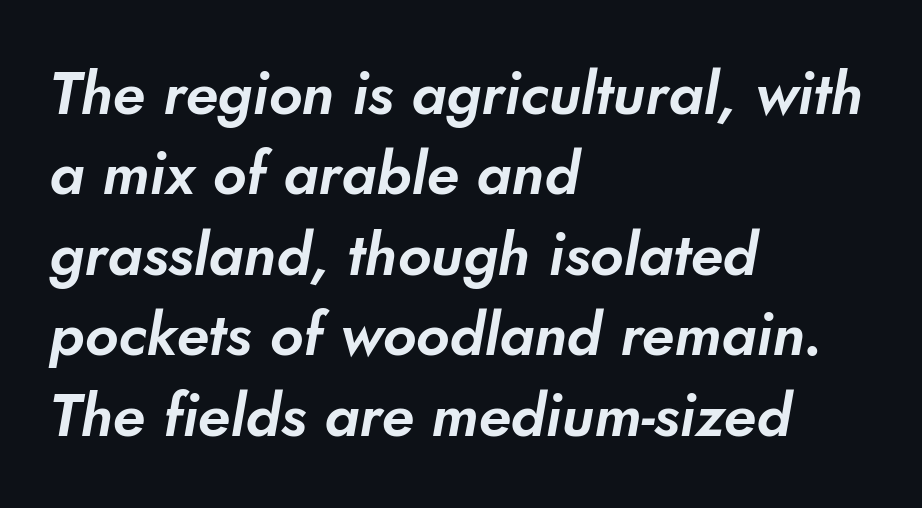
The image shows 60 px sans-serif type; set left-aligned, normal line spacing (1.34x), normal letter spacing, not underlined; low stroke contrast and a small x-height.
